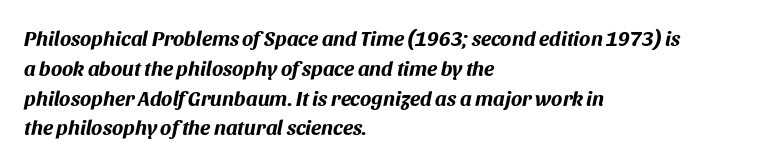
The image shows 21 px bold type, italic (leaning right); set left-aligned, normal line spacing (1.42x), normal letter spacing, not underlined.
